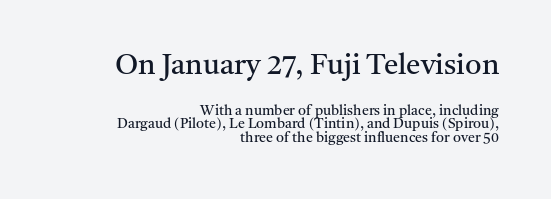
The image shows 29 px regular-weight serif type, upright; set right-aligned, tight line spacing (0.98x), normal letter spacing, not underlined; the first (top) block is 2.07x larger; medium stroke contrast and a medium x-height.
